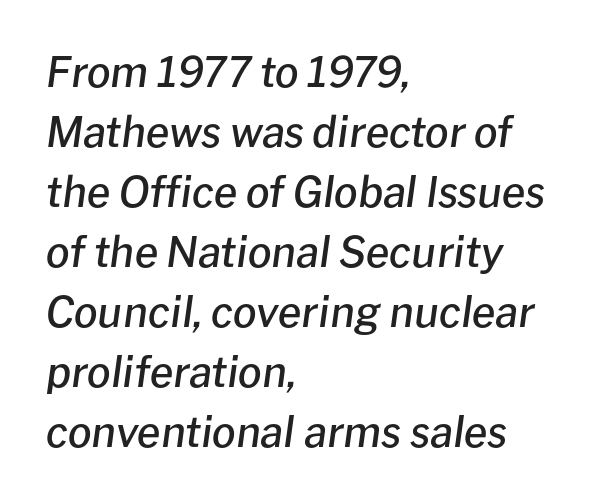
Q: Is the text bold? A: Semi-bold.
Q: Is the text italic (slanted)? A: Yes, it leans right by about 8 degrees.
Q: Is the text underlined? A: No.
Q: How is the paragraph aligned? A: Left-aligned.
Q: Is the spacing between letters normal or unusually wide? A: Normal.
Q: Is the spacing between lines tight, normal or loose? A: Normal.
Q: Width (condensed, normal, or wide)? A: Normal.
Q: Stroke contrast? A: Low.
Q: x-height? A: Medium.
Q: Monospaced? A: No.
